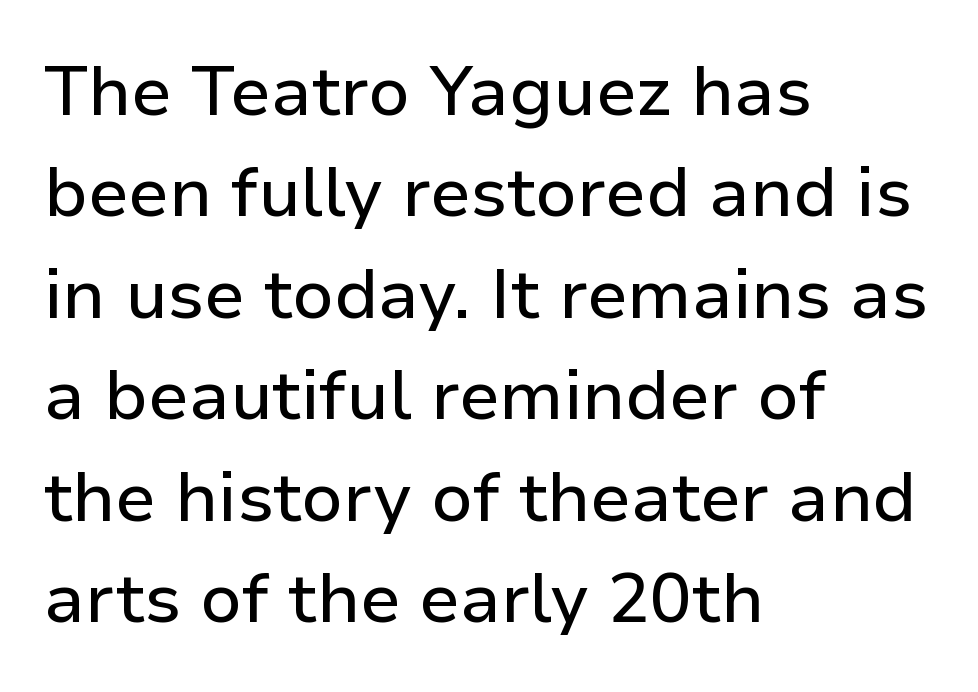
Q: Is the text italic (slanted)? A: No, it is upright.
Q: Is the typeface a serif or a sans-serif typeface? A: Sans-serif.
Q: Is the text underlined? A: No.
Q: How is the paragraph aligned? A: Left-aligned.
Q: Is the spacing between letters normal or unusually wide? A: Normal.
Q: Is the spacing between lines tight, normal or loose? A: Normal.
Q: Width (condensed, normal, or wide)? A: Normal.
Q: Stroke contrast? A: Low.
Q: x-height? A: Medium.
Q: Monospaced? A: No.
